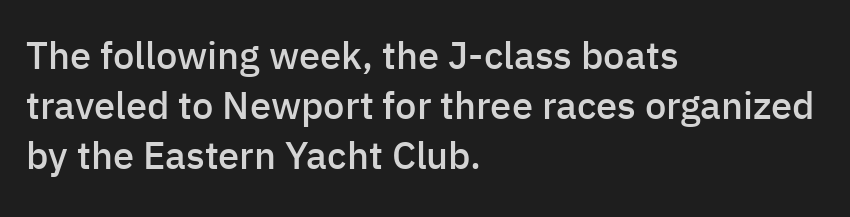
Compared with typical paragraphs, the rows here are spaced about the same. The string is rendered with underlining switched off. Between one letter and the next there's only the usual sliver of space. It's the straight-up-and-down kind of type. Heft: intermediate — a semibold.
